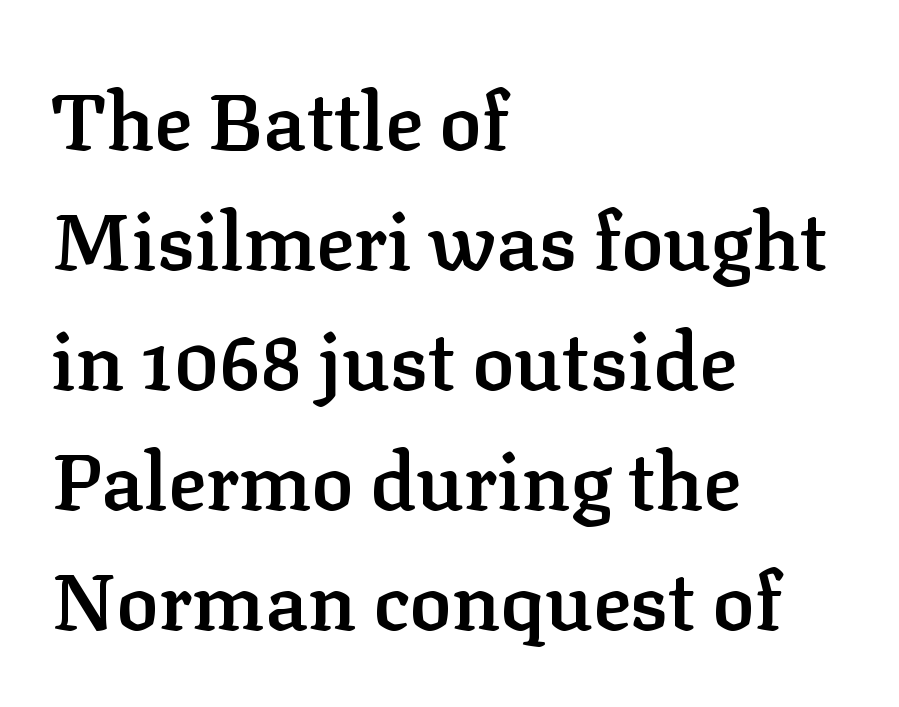
The image shows 79 px semibold serif type, upright; set left-aligned, normal line spacing (1.52x), normal letter spacing, not underlined; low stroke contrast and a medium x-height.
